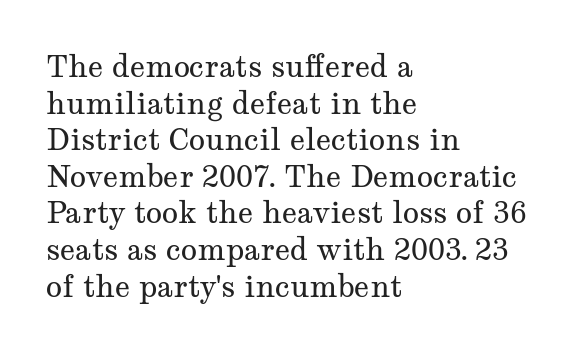
Summary of weight: not heavy and not bold. Inter-character spacing is left at the font's built-in metrics. The space directly below the letters is spotless. Spacing verdict: proportional, widths tailored to each character. The paragraph has a hard left edge and a soft right edge.
